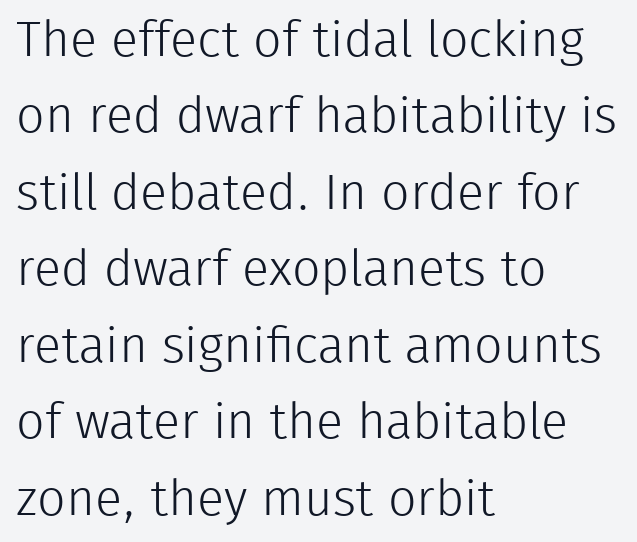
{"serif": "no", "italic": "no", "bold": "no", "weight": "light", "width": "normal", "stroke_contrast": "low", "x_height": "medium", "monospaced": "no", "underline": "no", "align": "left", "line_spacing": "normal", "line_spacing_ratio": 1.53, "letter_spacing": "normal", "letter_spacing_em": 0.0, "glyph_px": 50}
